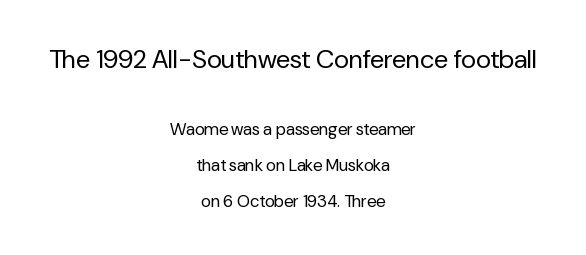
The image shows 26 px text type, upright; set centered, loose line spacing (2.12x), normal letter spacing, not underlined; the first (top) block is 1.53x larger.
